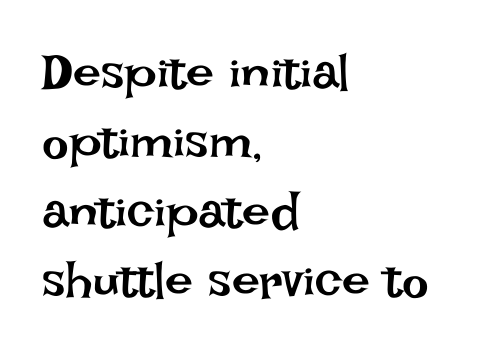
The image shows 50 px regular-weight type, upright; set left-aligned, normal line spacing (1.39x), normal letter spacing, not underlined; low stroke contrast and a large x-height.
